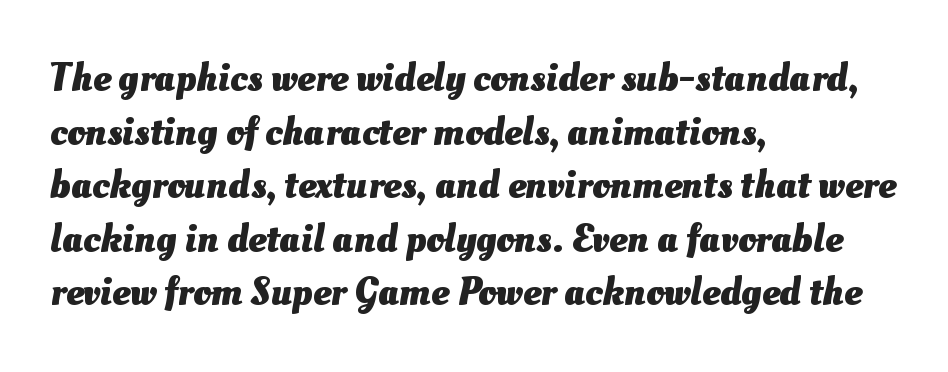
{"bold": "yes", "weight": "heavy", "width": "normal", "stroke_contrast": "medium", "x_height": "small", "monospaced": "no", "underline": "no", "align": "left", "line_spacing": "normal", "line_spacing_ratio": 1.34, "letter_spacing": "normal", "letter_spacing_em": 0.0, "glyph_px": 40}
